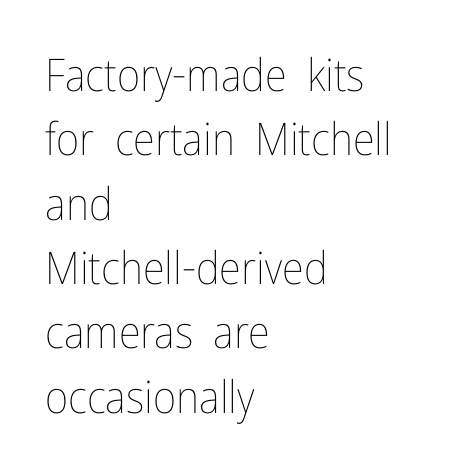
Q: Is the text bold? A: No.
Q: Is the text italic (slanted)? A: No, it is upright.
Q: Is the text underlined? A: No.
Q: How is the paragraph aligned? A: Left-aligned.
Q: Is the spacing between letters normal or unusually wide? A: Normal.
Q: Is the spacing between lines tight, normal or loose? A: Normal.
Q: Width (condensed, normal, or wide)? A: Condensed.
Q: Stroke contrast? A: Low.
Q: x-height? A: Medium.
Q: Monospaced? A: No.
